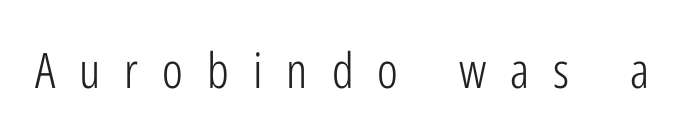
The image shows 49 px light, condensed sans-serif type, upright; set unusually wide letter spacing (+0.49 em), not underlined; low stroke contrast and a medium x-height.
